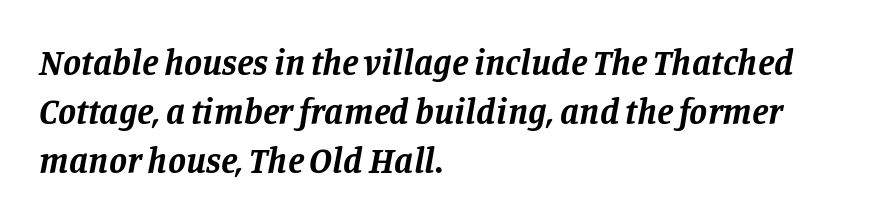
{"serif": "yes", "italic": "yes", "lean": "right", "slant_degrees": 11, "bold": "yes", "weight": "bold", "width": "normal", "stroke_contrast": "low", "x_height": "large", "monospaced": "no", "underline": "no", "align": "left", "line_spacing": "normal", "line_spacing_ratio": 1.36, "letter_spacing": "normal", "letter_spacing_em": 0.0, "glyph_px": 36}
